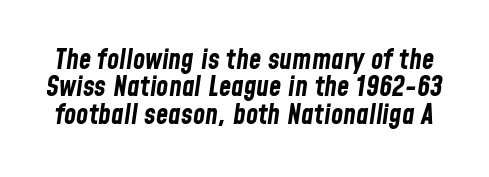
Q: Is the text bold? A: Yes.
Q: Is the text italic (slanted)? A: Yes, it leans right by about 8 degrees.
Q: Is the text underlined? A: No.
Q: Is the spacing between letters normal or unusually wide? A: Normal.
Q: Is the spacing between lines tight, normal or loose? A: Tight.
Q: Width (condensed, normal, or wide)? A: Condensed.
Q: Stroke contrast? A: Low.
Q: x-height? A: Medium.
Q: Monospaced? A: No.
